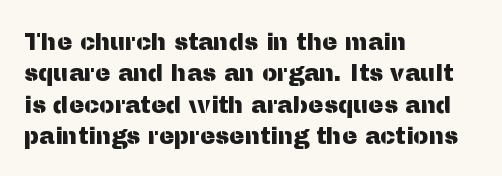
The image shows 23 px text type, upright; set left-aligned, normal line spacing (1.36x), normal letter spacing, not underlined.
